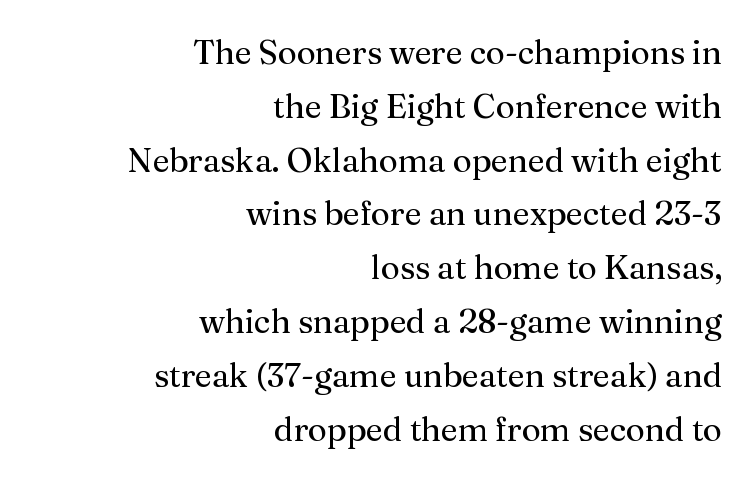
Q: Is the text bold? A: No.
Q: Is the text italic (slanted)? A: No, it is upright.
Q: Is the typeface a serif or a sans-serif typeface? A: Serif.
Q: Is the text underlined? A: No.
Q: How is the paragraph aligned? A: Right-aligned.
Q: Is the spacing between letters normal or unusually wide? A: Normal.
Q: Is the spacing between lines tight, normal or loose? A: Normal.
Q: Width (condensed, normal, or wide)? A: Normal.
Q: Stroke contrast? A: Medium.
Q: x-height? A: Medium.
Q: Monospaced? A: No.
